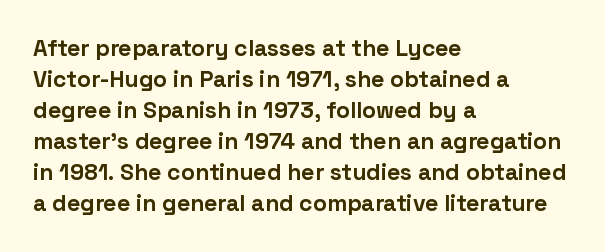
{"italic": "no", "bold": "yes", "underline": "no", "align": "left", "line_spacing": "normal", "line_spacing_ratio": 1.35, "letter_spacing": "normal", "letter_spacing_em": 0.0, "glyph_px": 23}
